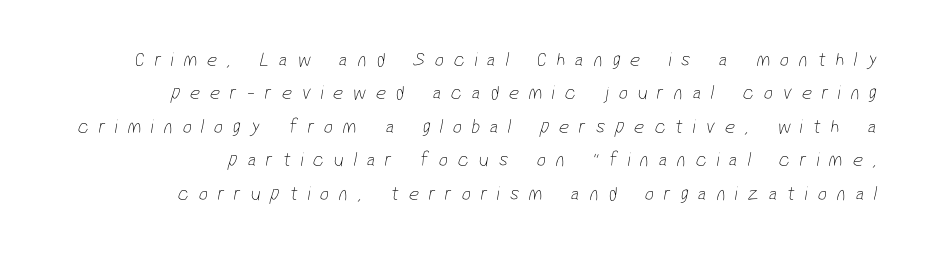
Notice how the passage keeps a crisp vertical edge on the right only. Has an underline been added? It has not. Honestly, the letter spacing is so wide it's the main thing you notice. The face looks like a standard text weight, possibly lighter. One glance says typical: line gaps are just what's usual.
